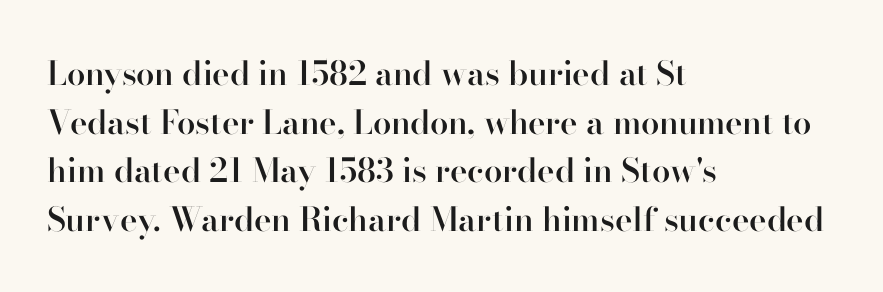
Q: Is the text bold? A: Semi-bold.
Q: Is the text italic (slanted)? A: No, it is upright.
Q: Is the typeface a serif or a sans-serif typeface? A: Serif.
Q: Is the text underlined? A: No.
Q: How is the paragraph aligned? A: Left-aligned.
Q: Is the spacing between letters normal or unusually wide? A: Normal.
Q: Is the spacing between lines tight, normal or loose? A: Normal.
Q: Width (condensed, normal, or wide)? A: Normal.
Q: Stroke contrast? A: High.
Q: x-height? A: Small.
Q: Monospaced? A: No.
